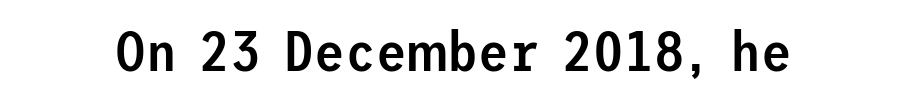
Posture: vertical. Serifs: no, the terminals of the letterforms are clean. What stands out about the letter spacing? Nothing — it is the standard amount. Emphasis by weight is partial: semibold. Underlining? Definitely not there.
